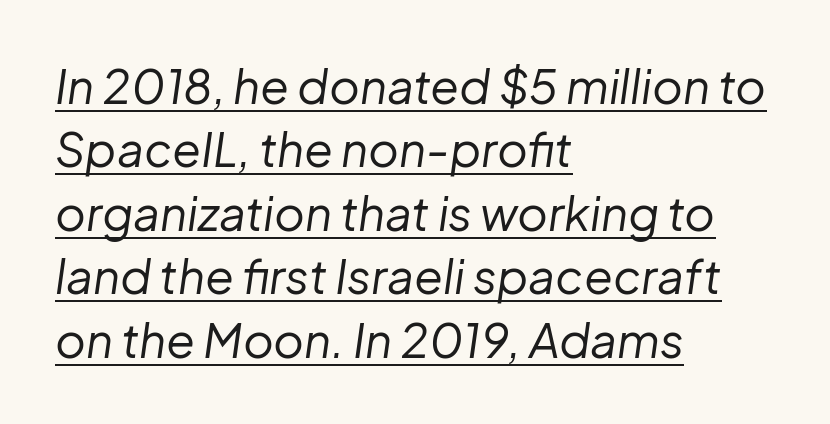
Q: Is the text bold? A: No.
Q: Is the text italic (slanted)? A: Yes, it leans right by about 8 degrees.
Q: Is the text underlined? A: Yes.
Q: How is the paragraph aligned? A: Left-aligned.
Q: Is the spacing between letters normal or unusually wide? A: Normal.
Q: Is the spacing between lines tight, normal or loose? A: Normal.
Q: Width (condensed, normal, or wide)? A: Normal.
Q: Stroke contrast? A: Low.
Q: x-height? A: Medium.
Q: Monospaced? A: No.
